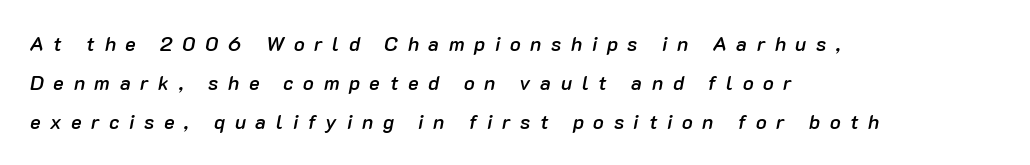
Its strokes are somewhat broadened, the hallmark of semibold type. The line texture is sparse and dotted thanks to wide tracking. Is the block centered? No — it sits flush against the left margin. How would I describe the line gaps? Wide and relaxed.
